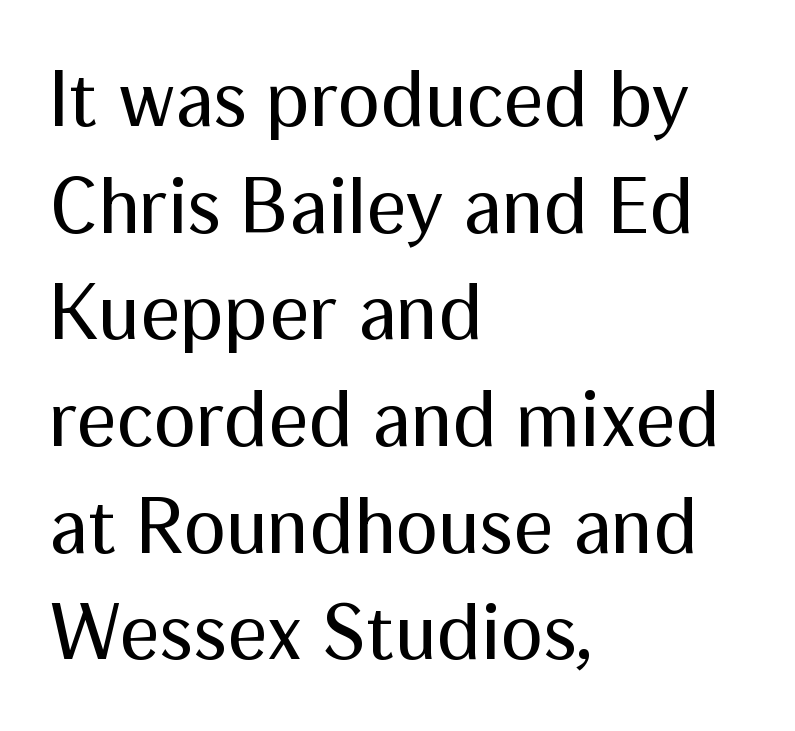
Summary of weight: not heavy and not bold. The foot of each line stays bare and open. Spacing between characters is what you'd get straight out of the box. The lines sit at an ordinary, default distance from one another. Each letter keeps its own natural width here, so spacing adapts to shape.
